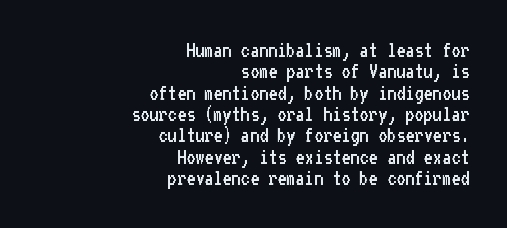
Honestly, there is no underline to notice here at all. Does the copy run flush right? Yes — the right margin is perfectly even. Think standard paragraph weight, or any step lighter than that. How would I describe the line gaps? Narrow and economical. You can tell it's not italic because the verticals are truly vertical.
